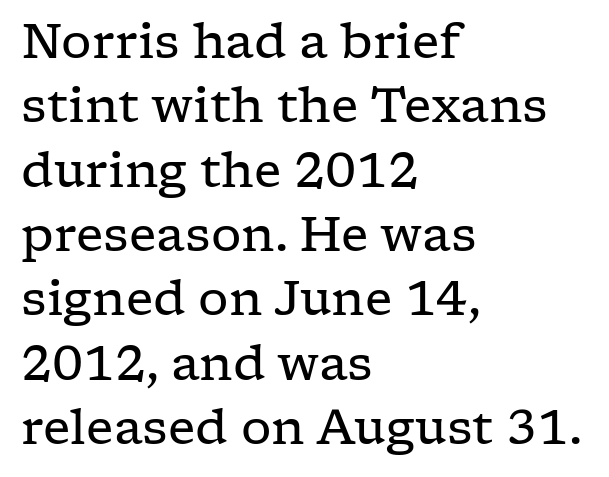
The zone under the glyphs is completely vacant. Nothing unusual about the tracking: characters are spaced as the font intends. Is the block centered? No — it sits flush against the left margin. Each letter keeps its own natural width here, so spacing adapts to shape. I'd call this a serif setting — the letters wear small feet.
